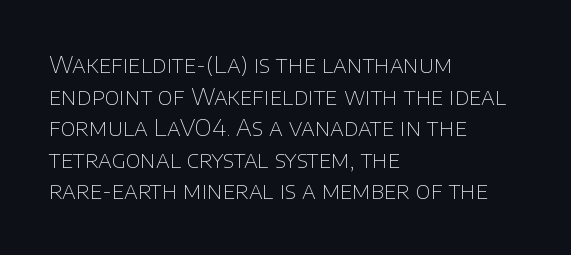
Q: Is the text bold? A: No.
Q: Is the text italic (slanted)? A: No, it is upright.
Q: Is the text underlined? A: No.
Q: How is the paragraph aligned? A: Left-aligned.
Q: Is the spacing between letters normal or unusually wide? A: Normal.
Q: Is the spacing between lines tight, normal or loose? A: Normal.
